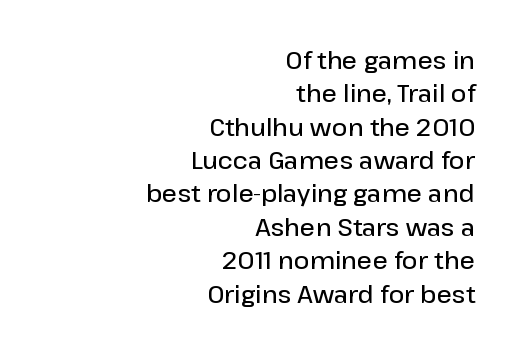
Honestly, the letter spacing is just normal — you wouldn't notice it. The string is rendered with underlining switched off. Reading down the block, your eye finds every line finishing at a fixed right position. Vertically, the passage feels balanced, rows spaced as you'd expect. Compared with an ordinary text face, these strokes are moderately heavier — a semibold. The letters stand straight up with perfectly vertical stems.
